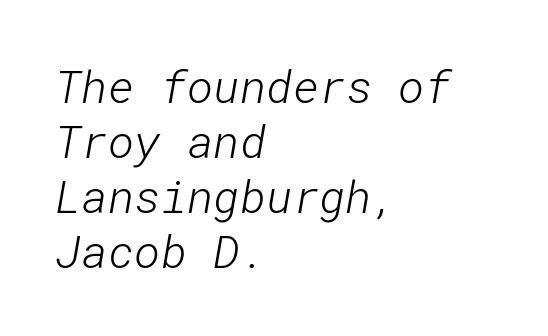
The font sits on the lighter half of the weight spectrum, regular included. Nobody drew a line under any word here. These lines are set flush left with a ragged right edge. The tracking reads as untouched default to a designer's eye. Serifs: no, the terminals of the letterforms are clean.
